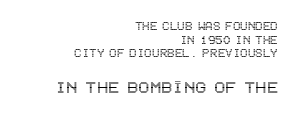
Bare-footed words on every line. Bigger letters appear in the bottom chunk; the top chunk is reduced. The passage shown has conventional tracking throughout. Is there much room between lines? No — they nearly touch. This sample uses an upright cut, with every glyph sitting square on the baseline.
